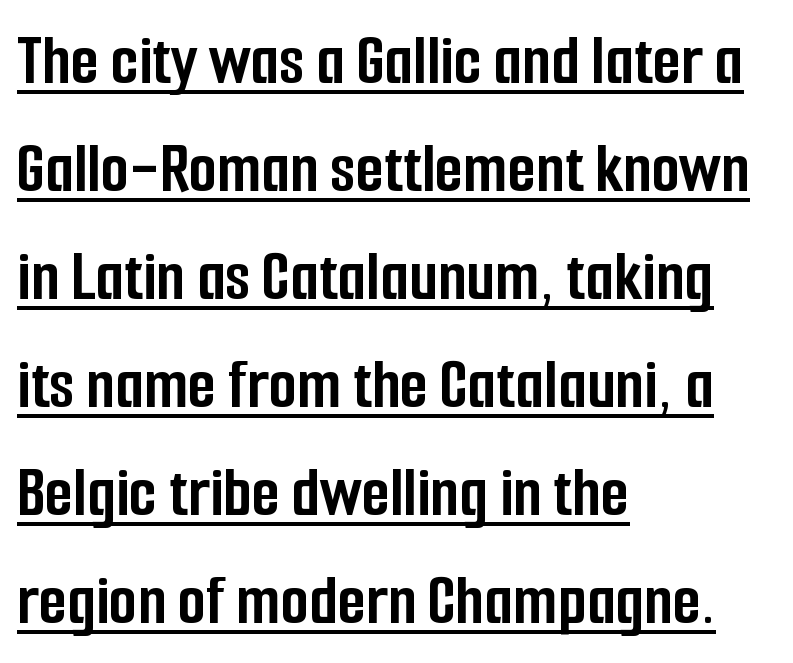
The image shows 73 px semibold, condensed sans-serif type, upright; set left-aligned, normal line spacing (1.48x), normal letter spacing, underlined; low stroke contrast and a medium x-height.
